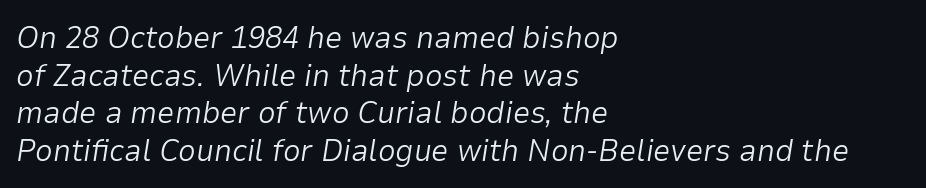
Q: Is the text bold? A: No.
Q: Is the text italic (slanted)? A: Yes, it leans right by about 9 degrees.
Q: Is the text underlined? A: No.
Q: How is the paragraph aligned? A: Left-aligned.
Q: Is the spacing between letters normal or unusually wide? A: Normal.
Q: Width (condensed, normal, or wide)? A: Normal.
Q: Stroke contrast? A: Low.
Q: x-height? A: Medium.
Q: Monospaced? A: No.
